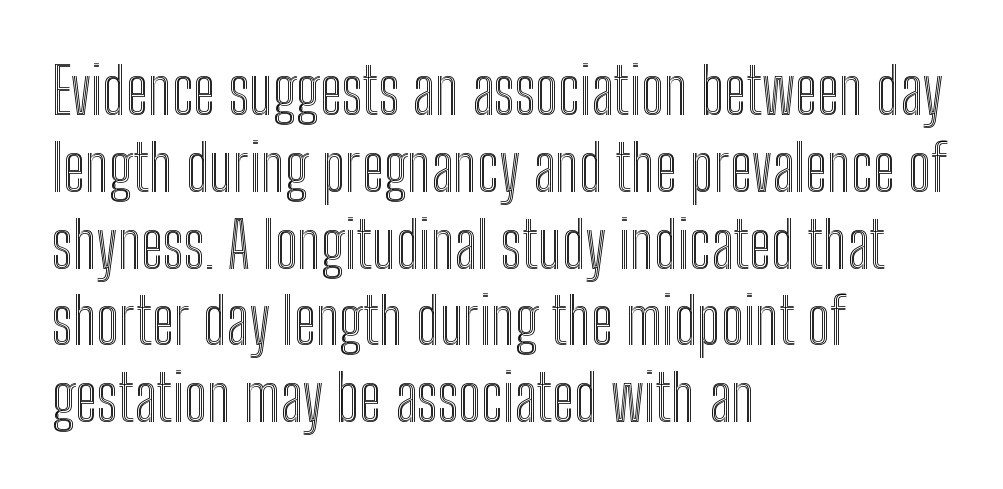
The lines are quadded left. Underlining? Definitely not there. The face used here is proportionally spaced, like ordinary book or web type. How are the letters spaced? Ordinarily, with no added tracking.
